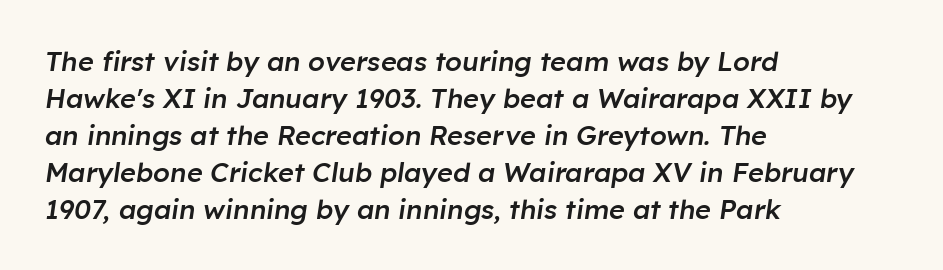
Horizontal bands of white between lines are of average thickness. Look at the tracking — it's just the regular setting, nothing added. Line beginnings align vertically; line endings do not. Just letters on the line, the space beneath them empty.
